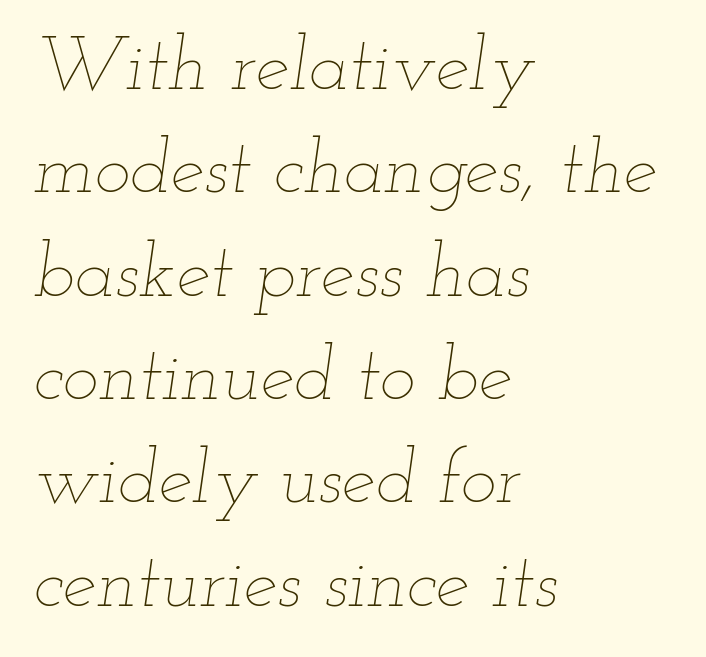
If you measured baseline to baseline, you'd find a middling distance. A clean baseline with only descenders dipping below it. The face used here is rendered with its standard letterfit. Horizontally, the lines are justified to the leading edge only. If you drew a line through each stem, it would be angled.
